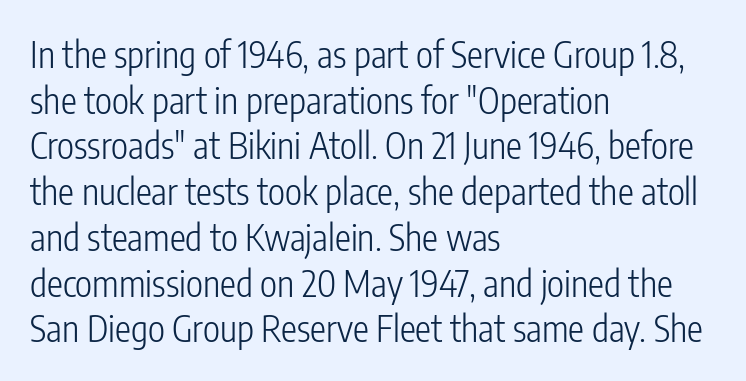
Q: Is the text bold? A: No.
Q: Is the text italic (slanted)? A: No, it is upright.
Q: Is the typeface a serif or a sans-serif typeface? A: Sans-serif.
Q: Is the text underlined? A: No.
Q: How is the paragraph aligned? A: Left-aligned.
Q: Is the spacing between letters normal or unusually wide? A: Normal.
Q: Is the spacing between lines tight, normal or loose? A: Normal.
Q: Width (condensed, normal, or wide)? A: Condensed.
Q: Stroke contrast? A: Low.
Q: x-height? A: Medium.
Q: Monospaced? A: No.
